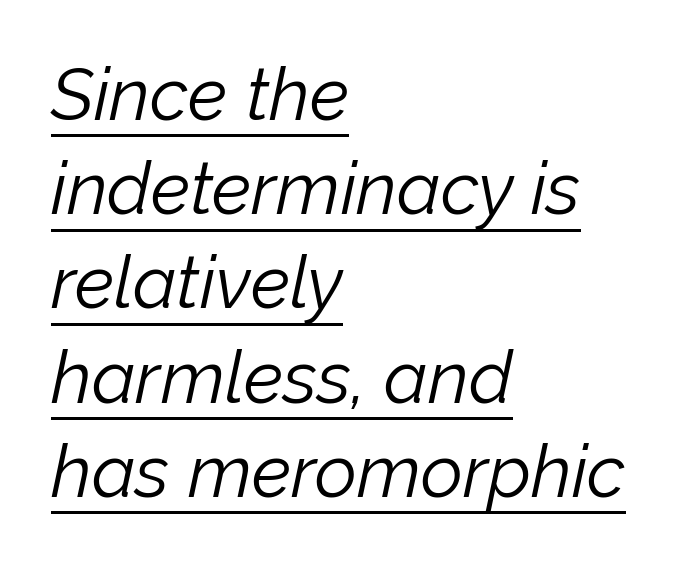
Honestly, the row spacing looks completely unremarkable. Beneath each row of characters lies a ruled line. On a weight scale, this lands at 450 or below. A classic flush-left, rag-right setting is used for this passage.
